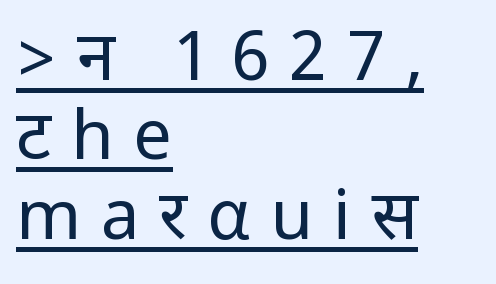
The typesetter chose a ragged-right arrangement here. The letterforms sit at book weight or below. Stroke terminals: plain, sans-serif. How are the letters spaced? Widely, with obvious added tracking. Compared with typical paragraphs, the rows here are closer together.
